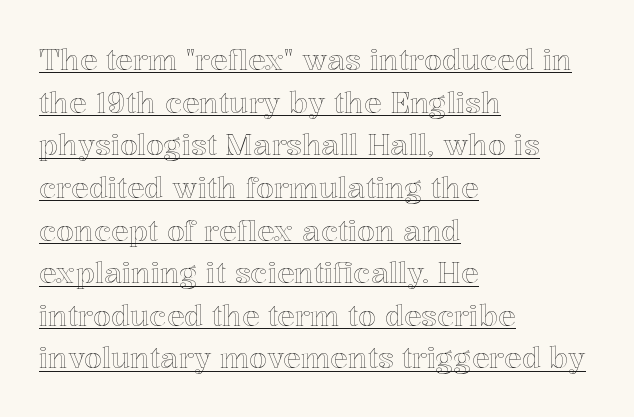
Note the varied advance widths — an 'i' is clearly narrower than an 'm'. Each line starts at the same left margin while the right side varies. Students, observe: this is what conventionally led text looks like. Posture: vertical. Caption: lettering with a line underneath. Nobody touched the tracking dial on this one.
